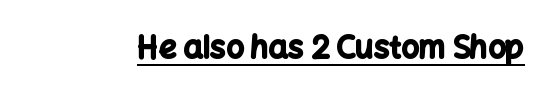
{"serif": "no", "italic": "no", "bold": "yes", "weight": "bold", "width": "normal", "stroke_contrast": "low", "x_height": "medium", "monospaced": "no", "underline": "yes", "letter_spacing": "normal", "letter_spacing_em": 0.0, "glyph_px": 31}
